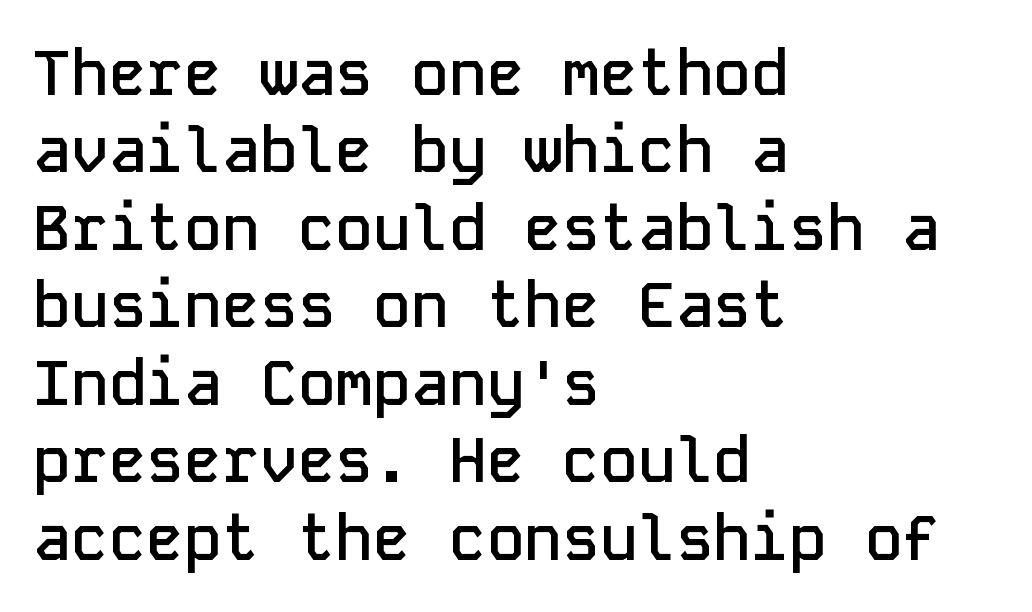
Every character here occupies the same horizontal width, giving the sample a typewriter-like rhythm. These lines were composed using upright roman letters. Students, note that the glyphs here touch the page at normal intervals. I'd call this a sans setting — the letters go barefoot. Descenders are the only things crossing below the line.
